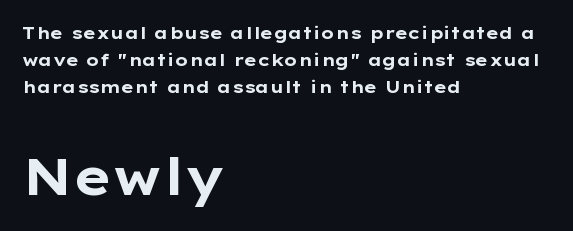
The image shows 51 px bold, wide sans-serif type, upright; set left-aligned, normal line spacing (1.6x), normal letter spacing, not underlined; the second (bottom) block is 3.0x larger; low stroke contrast and a medium x-height.
